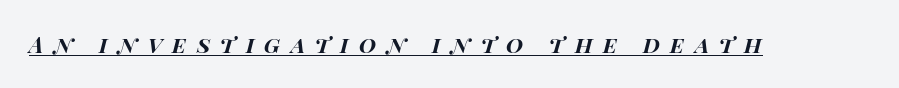
{"italic": "yes", "lean": "right", "slant_degrees": 15, "bold": "yes", "underline": "yes", "letter_spacing": "wide", "letter_spacing_em": 0.47, "glyph_px": 22}
